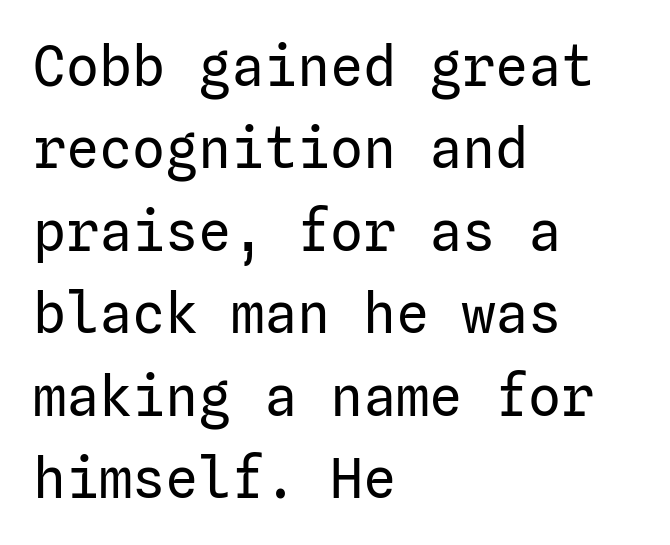
{"serif": "no", "italic": "no", "bold": "no", "weight": "regular", "width": "normal", "stroke_contrast": "low", "x_height": "medium", "underline": "no", "align": "left", "line_spacing": "normal", "line_spacing_ratio": 1.5, "letter_spacing": "normal", "letter_spacing_em": 0.0, "glyph_px": 55}
